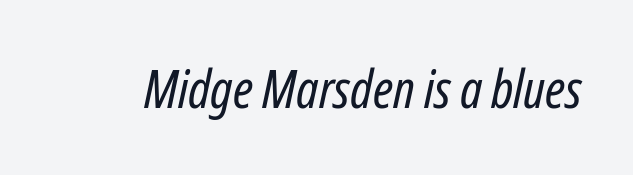
The passage shown is not bold in any degree. How are the letters spaced? Ordinarily, with no added tracking. Would a proofreader flag this as italicized? Yes. The rendering uses natural spacing where letterforms have individual widths. Letters rest on an invisible, unmarked baseline.
